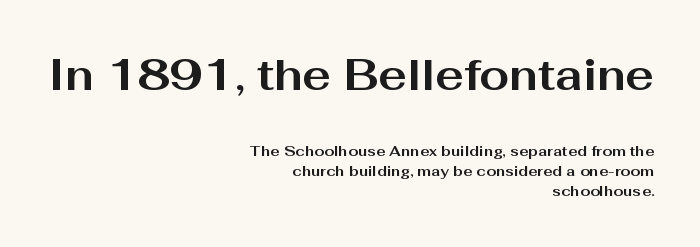
Q: Is the text bold? A: Yes.
Q: Is the text italic (slanted)? A: No, it is upright.
Q: Is the typeface a serif or a sans-serif typeface? A: Sans-serif.
Q: Is the text underlined? A: No.
Q: How is the paragraph aligned? A: Right-aligned.
Q: Is the spacing between letters normal or unusually wide? A: Normal.
Q: Is the spacing between lines tight, normal or loose? A: Normal.
Q: Which block of text is set in a larger size, the first (top) or the second (bottom)? A: The first (top) one.
Q: Width (condensed, normal, or wide)? A: Wide.
Q: Stroke contrast? A: Medium.
Q: x-height? A: Medium.
Q: Monospaced? A: No.
